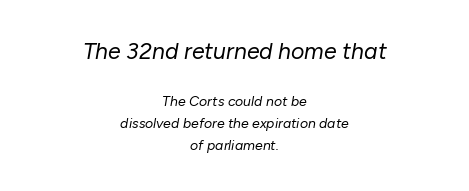
{"italic": "yes", "lean": "right", "slant_degrees": 10, "bold": "no", "underline": "no", "align": "center", "line_spacing": "normal", "line_spacing_ratio": 1.58, "letter_spacing": "normal", "letter_spacing_em": 0.0, "larger_block": "first", "size_ratio": 1.64, "glyph_px": 23}
